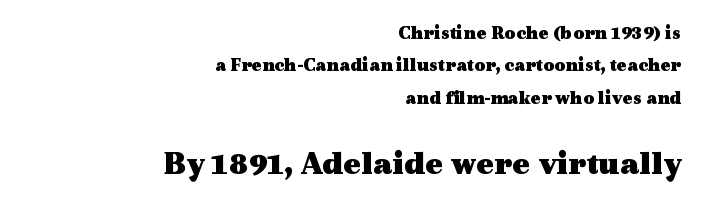
Q: Is the text bold? A: Yes.
Q: Is the text italic (slanted)? A: No, it is upright.
Q: Is the typeface a serif or a sans-serif typeface? A: Serif.
Q: Is the text underlined? A: No.
Q: How is the paragraph aligned? A: Right-aligned.
Q: Is the spacing between letters normal or unusually wide? A: Normal.
Q: Is the spacing between lines tight, normal or loose? A: Normal.
Q: Which block of text is set in a larger size, the first (top) or the second (bottom)? A: The second (bottom) one.
Q: Width (condensed, normal, or wide)? A: Wide.
Q: x-height? A: Medium.
Q: Monospaced? A: No.
